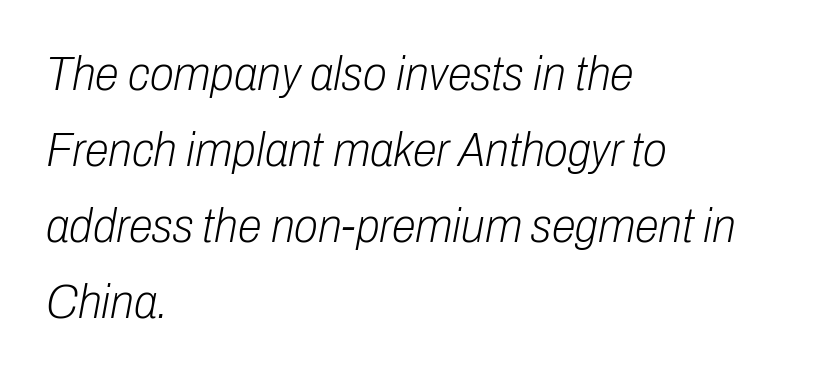
The image shows 49 px light, condensed type, italic (leaning right); set left-aligned, normal line spacing (1.55x), normal letter spacing, not underlined; low stroke contrast and a medium x-height.
